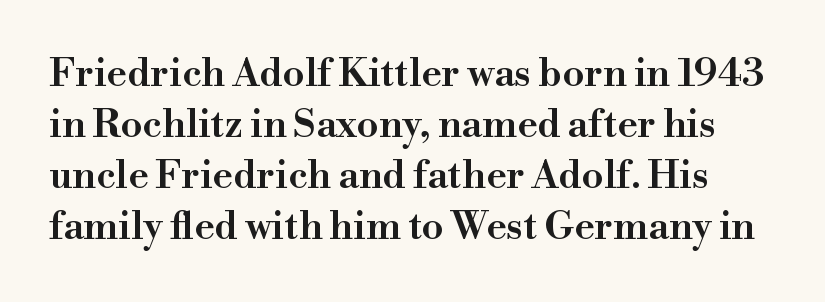
Just letters on the line, the space beneath them empty. Students, note that the glyphs here touch the page at normal intervals. A typesetter would call this leading conventional body-copy spacing. Observe the serifs anchoring each vertical stroke in this sample.
